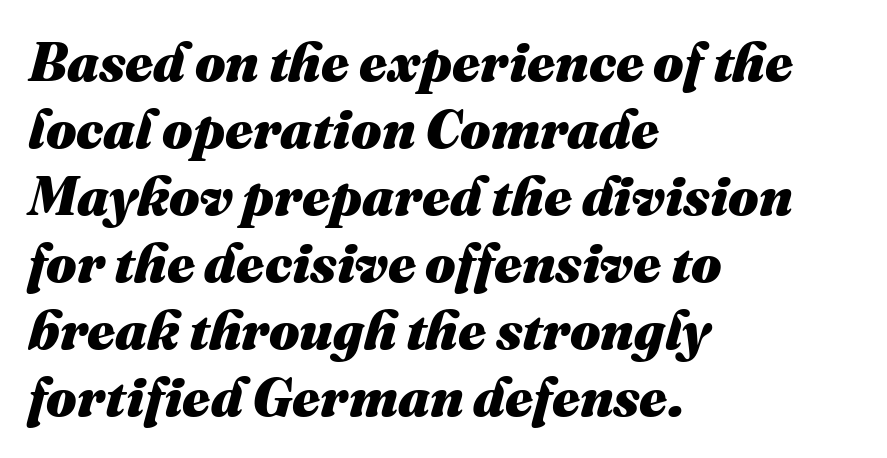
Q: Is the text bold? A: Yes.
Q: Is the text italic (slanted)? A: Yes, it leans right by about 16 degrees.
Q: Is the text underlined? A: No.
Q: How is the paragraph aligned? A: Left-aligned.
Q: Is the spacing between letters normal or unusually wide? A: Normal.
Q: Width (condensed, normal, or wide)? A: Normal.
Q: Stroke contrast? A: Medium.
Q: x-height? A: Medium.
Q: Monospaced? A: No.
